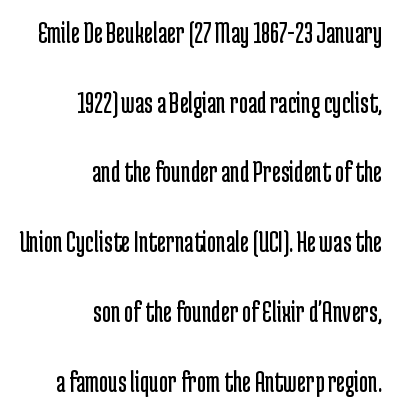
Q: Is the text bold? A: No.
Q: Is the text italic (slanted)? A: No, it is upright.
Q: Is the typeface a serif or a sans-serif typeface? A: Sans-serif.
Q: Is the text underlined? A: No.
Q: How is the paragraph aligned? A: Right-aligned.
Q: Is the spacing between letters normal or unusually wide? A: Normal.
Q: Is the spacing between lines tight, normal or loose? A: Loose.
Q: Width (condensed, normal, or wide)? A: Condensed.
Q: Stroke contrast? A: Low.
Q: x-height? A: Medium.
Q: Monospaced? A: No.
